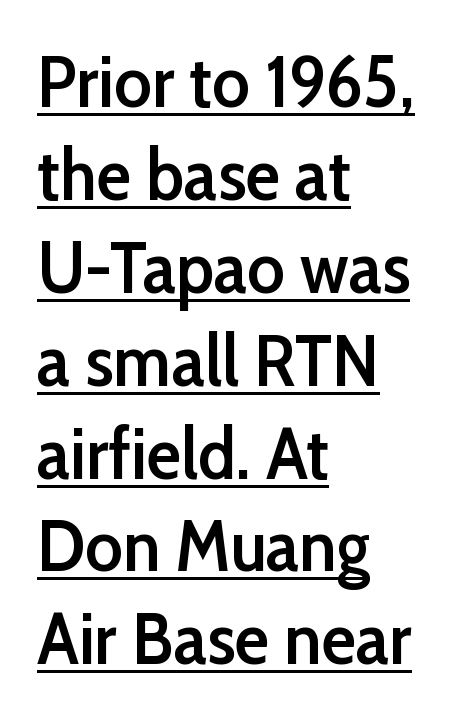
{"serif": "no", "italic": "no", "bold": "semi", "weight": "semibold", "width": "normal", "stroke_contrast": "low", "x_height": "medium", "monospaced": "no", "underline": "yes", "align": "left", "line_spacing": "normal", "line_spacing_ratio": 1.29, "letter_spacing": "normal", "letter_spacing_em": 0.0, "glyph_px": 72}
